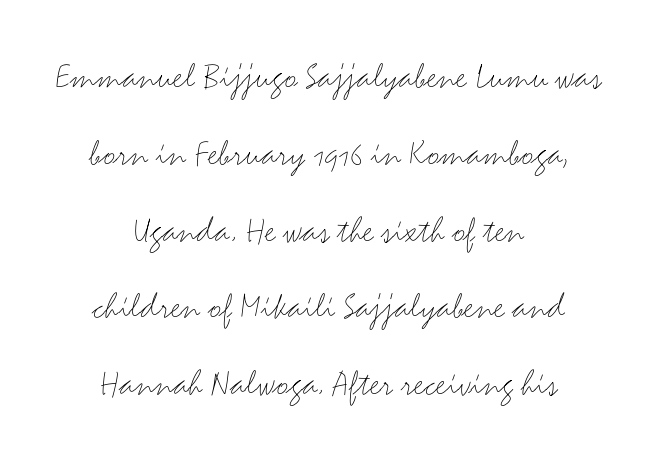
The image shows 38 px light, wide sans-serif type; set centered, loose line spacing (2.02x), normal letter spacing, not underlined; medium stroke contrast and a small x-height.
